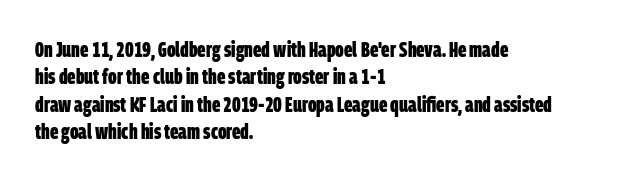
Does extra space separate the letters? No, they use regular spacing. Stroke thickness is high; the sample reads as a true bold. The paragraph shown leans on its left margin. This rendering features lettering with no underline.
